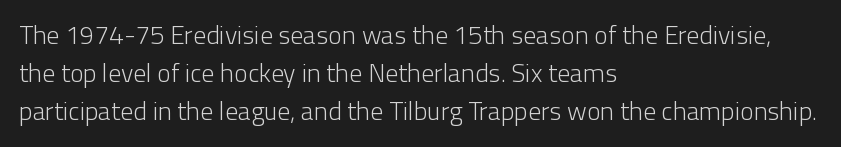
The vertical gap from one line to the next is medium. Quick note: underline off. The characters are drawn with everyday or finer stroke widths. A typesetter would mark this as roman, not italic. Caption: multi-line text, flush left, ragged right.
